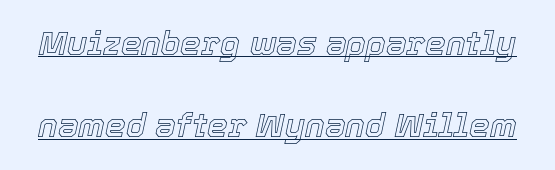
Q: Is the text italic (slanted)? A: Yes, it leans right by about 12 degrees.
Q: Is the text underlined? A: Yes.
Q: Is the spacing between letters normal or unusually wide? A: Normal.
Q: Is the spacing between lines tight, normal or loose? A: Loose.
Q: Width (condensed, normal, or wide)? A: Normal.
Q: x-height? A: Medium.
Q: Monospaced? A: No.
